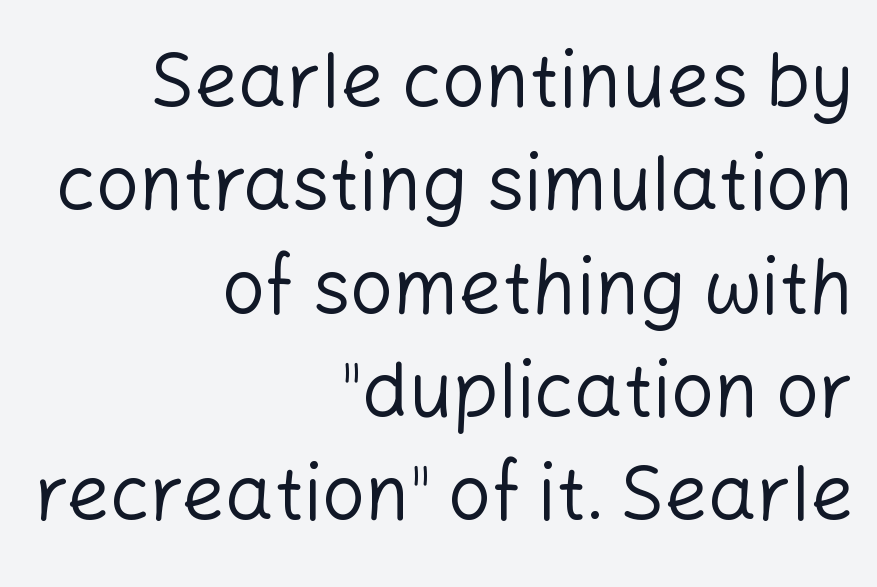
Q: Is the text bold? A: No.
Q: Is the text italic (slanted)? A: No, it is upright.
Q: Is the typeface a serif or a sans-serif typeface? A: Sans-serif.
Q: Is the text underlined? A: No.
Q: How is the paragraph aligned? A: Right-aligned.
Q: Is the spacing between letters normal or unusually wide? A: Normal.
Q: Is the spacing between lines tight, normal or loose? A: Normal.
Q: Width (condensed, normal, or wide)? A: Normal.
Q: Stroke contrast? A: Low.
Q: x-height? A: Medium.
Q: Monospaced? A: No.
